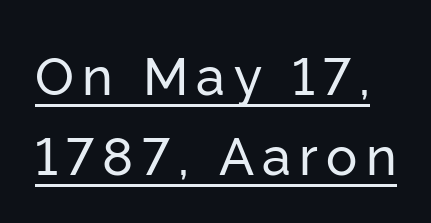
{"serif": "no", "italic": "no", "width": "normal", "stroke_contrast": "low", "x_height": "medium", "monospaced": "no", "underline": "yes", "line_spacing": "normal", "line_spacing_ratio": 1.53, "glyph_px": 52}
